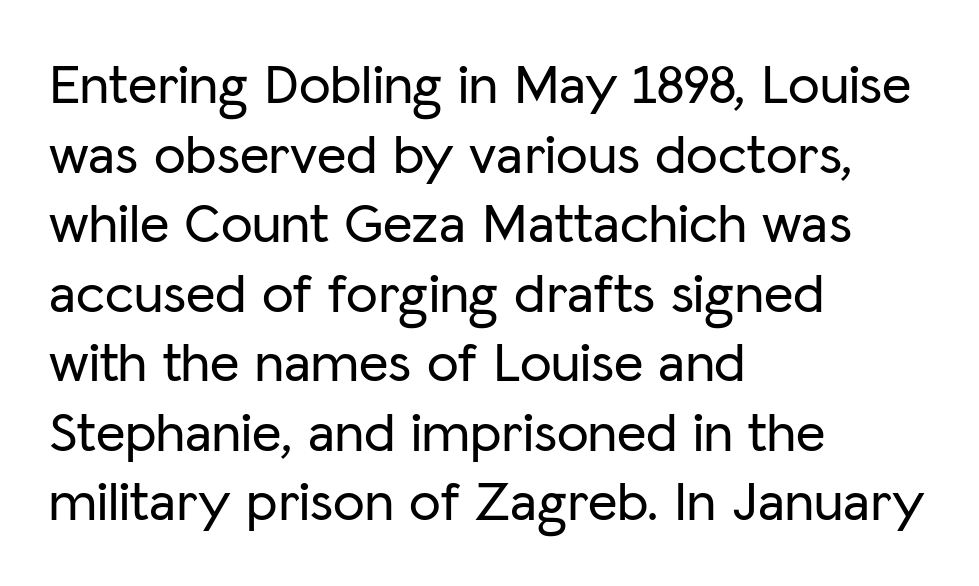
The image shows 57 px sans-serif type, upright; set left-aligned, line spacing 1.22x, normal letter spacing, not underlined; low stroke contrast and a medium x-height.
